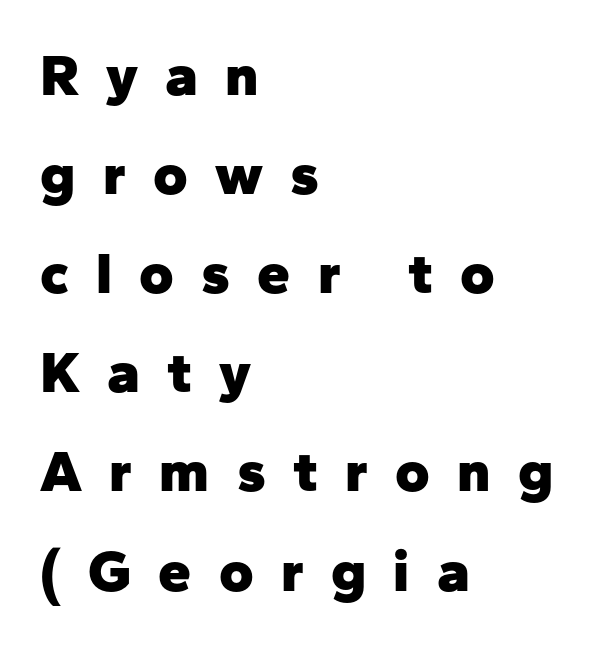
The image shows 59 px heavy sans-serif type, upright; set left-aligned, normal line spacing (1.68x), unusually wide letter spacing (+0.46 em), not underlined; low stroke contrast and a medium x-height.
